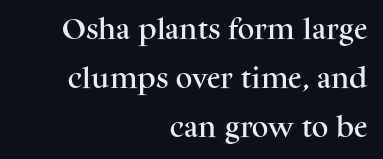
{"italic": "no", "underline": "no", "align": "right", "line_spacing": "loose", "line_spacing_ratio": 2.13, "letter_spacing": "normal", "letter_spacing_em": 0.0, "glyph_px": 23}
